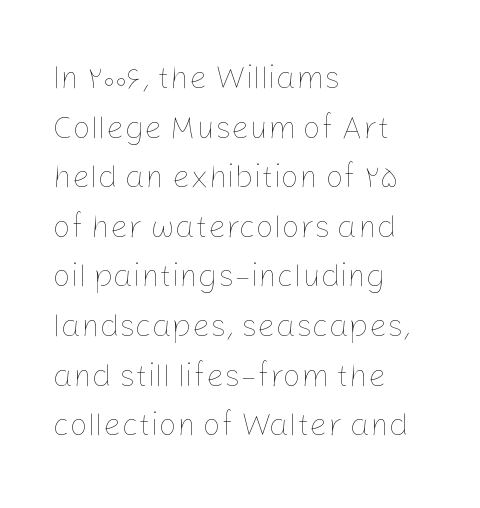
{"italic": "no", "bold": "no", "weight": "thin", "width": "normal", "stroke_contrast": "low", "x_height": "medium", "monospaced": "no", "underline": "no", "align": "left", "line_spacing": "normal", "line_spacing_ratio": 1.55, "letter_spacing": "normal", "letter_spacing_em": 0.0, "glyph_px": 32}
